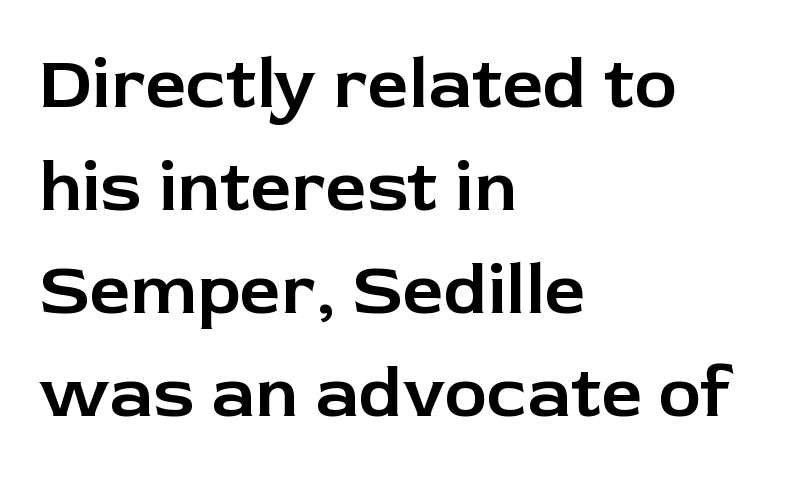
{"serif": "no", "italic": "no", "width": "normal", "stroke_contrast": "low", "x_height": "medium", "monospaced": "no", "underline": "no", "align": "left", "line_spacing": "normal", "line_spacing_ratio": 1.43, "letter_spacing": "normal", "letter_spacing_em": 0.0, "glyph_px": 72}
